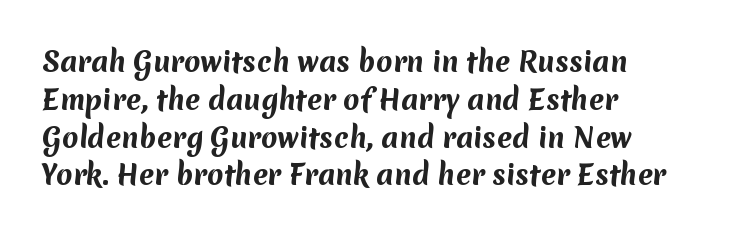
Q: Is the text bold? A: Yes.
Q: Is the text underlined? A: No.
Q: How is the paragraph aligned? A: Left-aligned.
Q: Is the spacing between letters normal or unusually wide? A: Normal.
Q: Is the spacing between lines tight, normal or loose? A: Normal.
